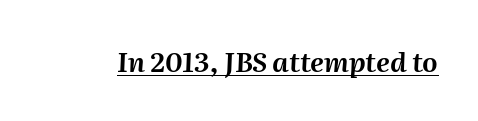
The image shows 27 px text type, italic (leaning right); set normal letter spacing, underlined.
